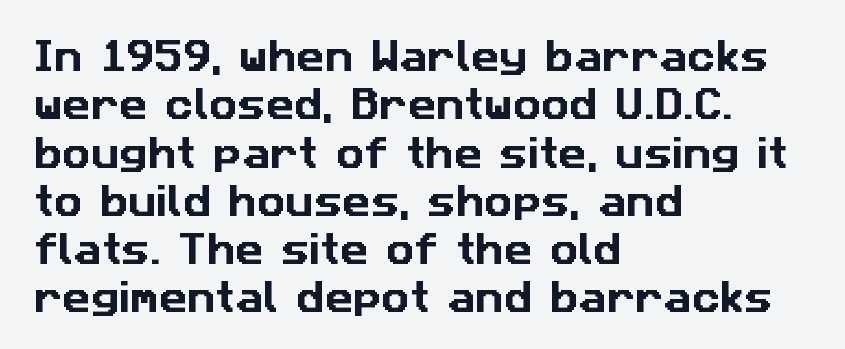
The image shows 35 px sans-serif type; set left-aligned, normal line spacing (1.38x), normal letter spacing, not underlined; low stroke contrast and a medium x-height.
